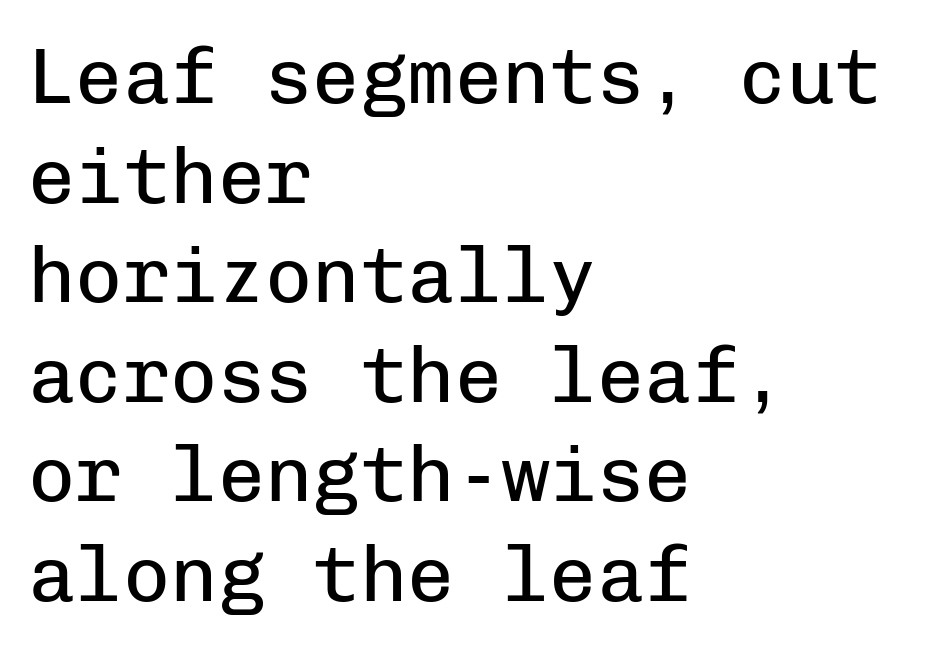
The image shows 79 px regular-weight sans-serif type, upright, monospaced; set left-aligned, normal line spacing (1.26x), normal letter spacing, not underlined; low stroke contrast and a medium x-height.
